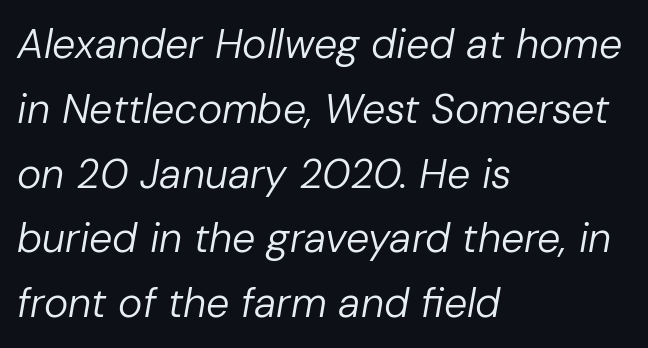
The image shows 41 px regular-weight type, italic (leaning right); set left-aligned, normal line spacing (1.58x), normal letter spacing, not underlined; low stroke contrast and a medium x-height.
